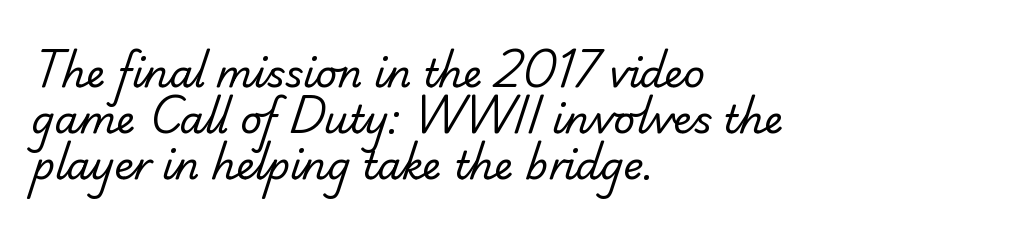
The image shows 38 px regular-weight sans-serif type; set left-aligned, line spacing 1.21x, normal letter spacing, not underlined; low stroke contrast and a small x-height.
